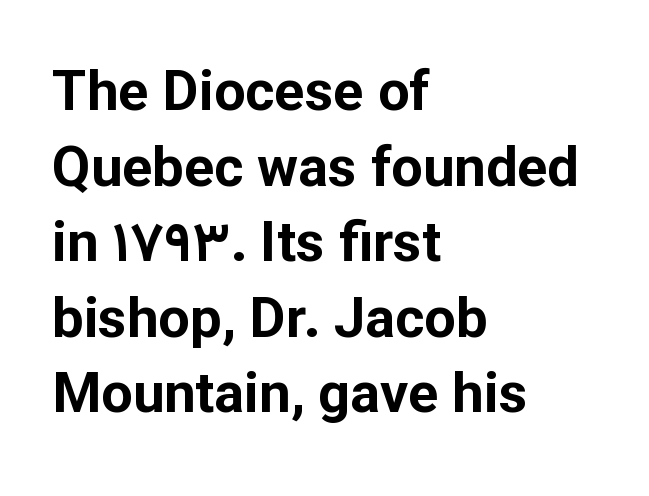
{"serif": "no", "italic": "no", "bold": "yes", "weight": "bold", "width": "normal", "stroke_contrast": "low", "x_height": "medium", "monospaced": "no", "underline": "no", "align": "left", "line_spacing": "normal", "line_spacing_ratio": 1.35, "letter_spacing": "normal", "letter_spacing_em": 0.0, "glyph_px": 56}
